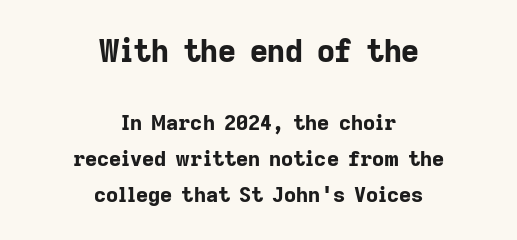
The image shows 31 px bold sans-serif type, upright; set centered, line spacing 1.72x, normal letter spacing, not underlined; the first (top) block is 1.48x larger; low stroke contrast and a medium x-height.
